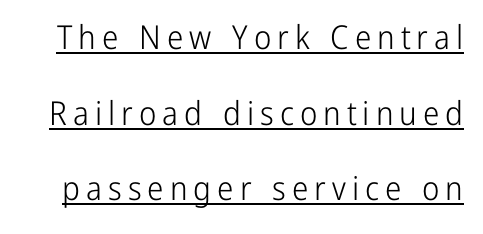
Q: Is the text bold? A: No.
Q: Is the text italic (slanted)? A: No, it is upright.
Q: Is the typeface a serif or a sans-serif typeface? A: Sans-serif.
Q: Is the text underlined? A: Yes.
Q: Is the spacing between lines tight, normal or loose? A: Loose.
Q: Width (condensed, normal, or wide)? A: Condensed.
Q: Stroke contrast? A: Low.
Q: x-height? A: Medium.
Q: Monospaced? A: No.
